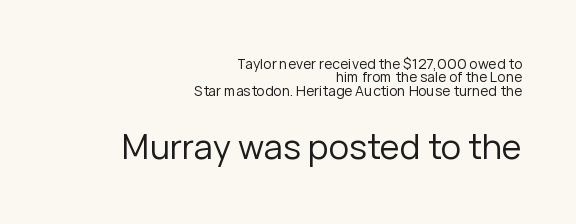
The image shows 34 px regular-weight sans-serif type, upright; set right-aligned, tight line spacing (0.96x), normal letter spacing, not underlined; the second (bottom) block is 2.43x larger; low stroke contrast and a medium x-height.
